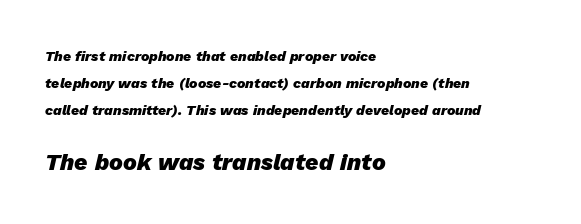
You could fit nearly another row in the gap between these rows. The words here are not underlined. Inter-character spacing is left at the font's built-in metrics. Would a proofreader flag this as italicized? Yes. Whoever set this made the second block the dominant, larger element.
